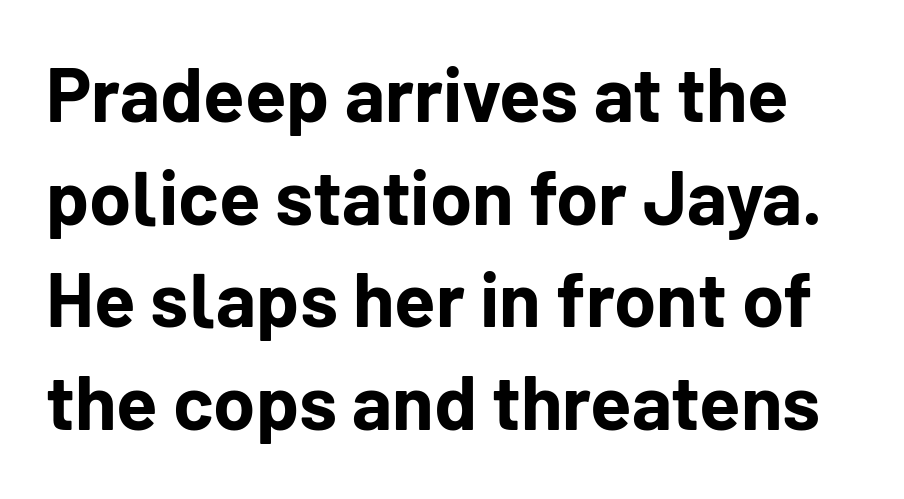
{"serif": "no", "italic": "no", "bold": "yes", "weight": "bold", "width": "normal", "stroke_contrast": "low", "x_height": "medium", "monospaced": "no", "underline": "no", "line_spacing": "normal", "line_spacing_ratio": 1.35, "letter_spacing": "normal", "letter_spacing_em": 0.0, "glyph_px": 76}
